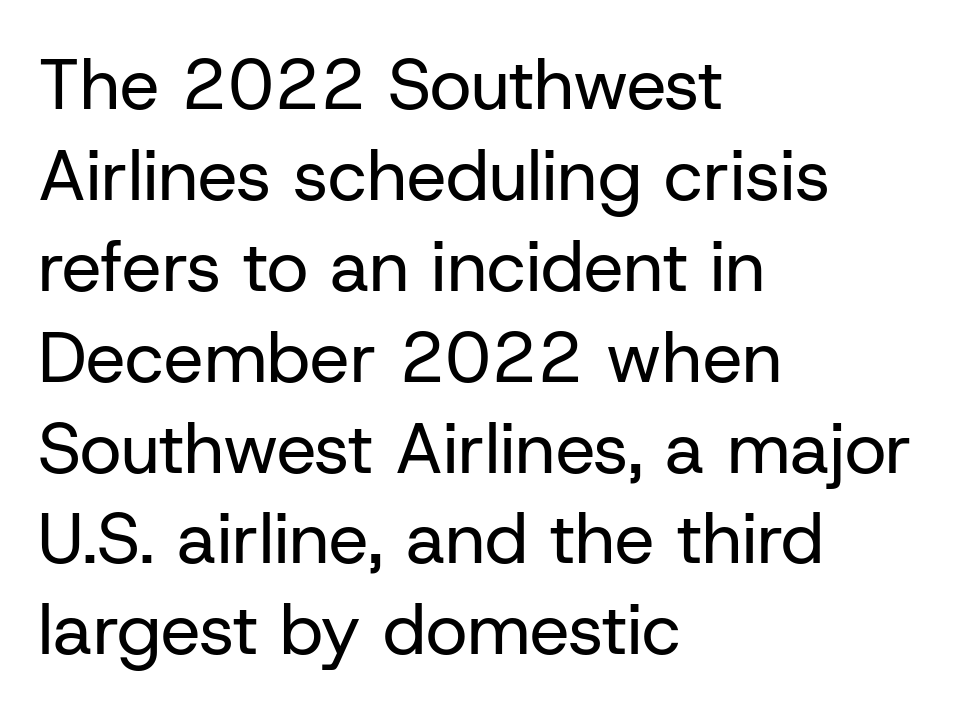
Q: Is the text bold? A: No.
Q: Is the text italic (slanted)? A: No, it is upright.
Q: Is the typeface a serif or a sans-serif typeface? A: Sans-serif.
Q: Is the text underlined? A: No.
Q: How is the paragraph aligned? A: Left-aligned.
Q: Is the spacing between letters normal or unusually wide? A: Normal.
Q: Is the spacing between lines tight, normal or loose? A: Normal.
Q: Width (condensed, normal, or wide)? A: Normal.
Q: Stroke contrast? A: Low.
Q: x-height? A: Medium.
Q: Monospaced? A: No.
